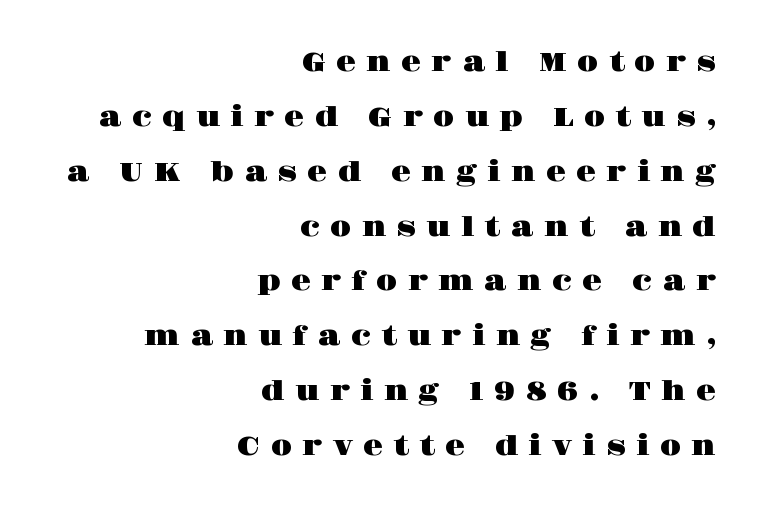
The image shows 26 px text type, upright; set right-aligned, loose line spacing (2.11x), unusually wide letter spacing (+0.39 em), not underlined.
